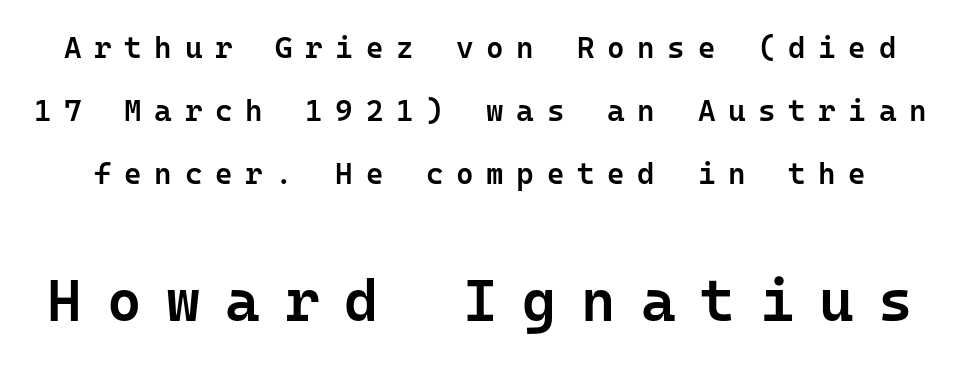
The image shows 59 px semibold sans-serif type, upright, monospaced; set loose line spacing (2.1x), unusually wide letter spacing (+0.42 em), not underlined; the second (bottom) block is 1.97x larger; low stroke contrast and a medium x-height.
